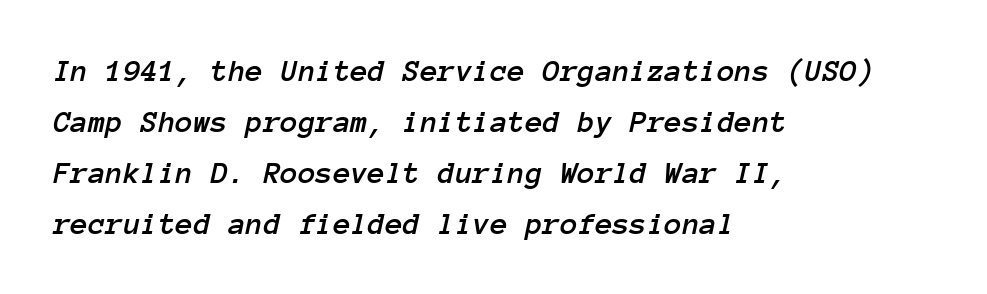
The image shows 32 px text type, italic (leaning right), monospaced; set left-aligned, normal line spacing (1.59x), normal letter spacing, not underlined; low stroke contrast and a medium x-height.
